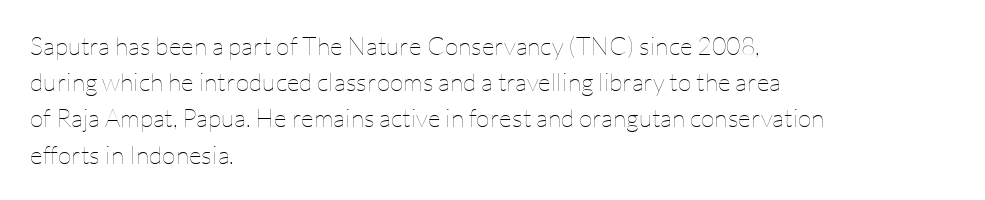
The image shows 25 px text type, upright; set left-aligned, normal line spacing (1.45x), normal letter spacing, not underlined.
